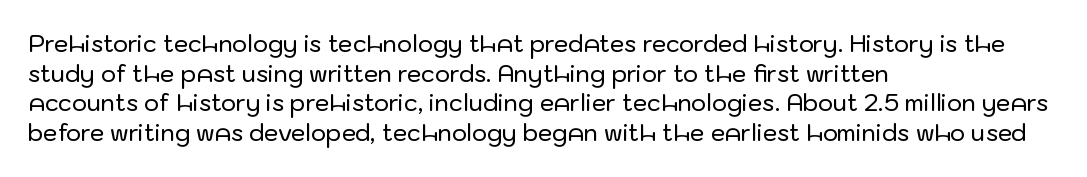
Q: Is the text italic (slanted)? A: No, it is upright.
Q: Is the text underlined? A: No.
Q: How is the paragraph aligned? A: Left-aligned.
Q: Is the spacing between letters normal or unusually wide? A: Normal.
Q: Is the spacing between lines tight, normal or loose? A: Normal.
